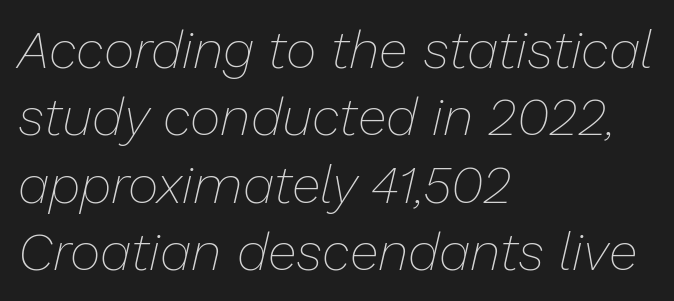
The image shows 53 px thin type, italic (leaning right); set left-aligned, normal line spacing (1.27x), normal letter spacing, not underlined; low stroke contrast and a medium x-height.
